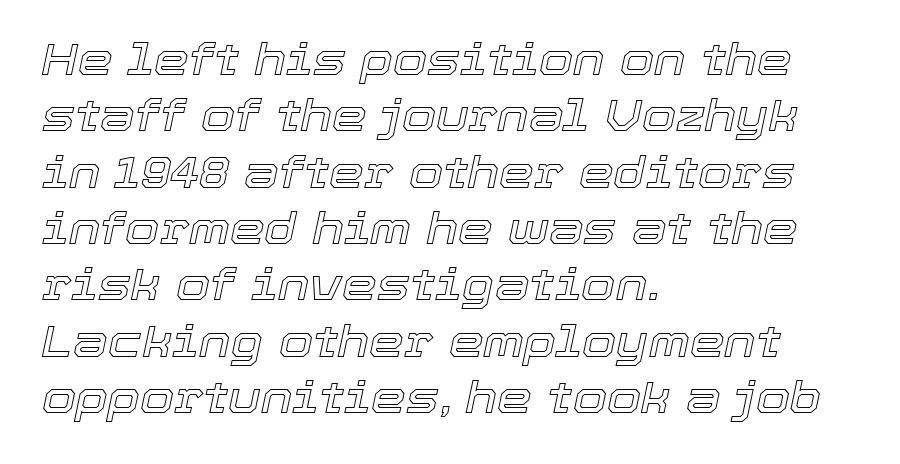
No extra tracking has been applied to these lines. What's the leading like? Ordinary, nothing unusual. Note the varied advance widths — an 'i' is clearly narrower than an 'm'. Quick note: underline off. Where is the straight margin? On the left.
